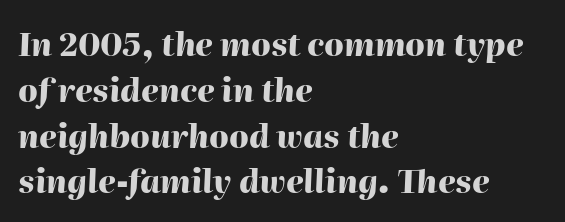
The image shows 32 px heavy type, italic (leaning right); set left-aligned, normal line spacing (1.43x), normal letter spacing, not underlined; high stroke contrast and a medium x-height.
